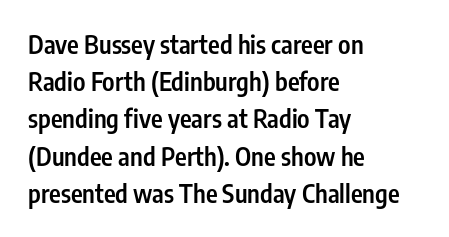
Normally led — the rows are evenly, conventionally spaced. Strokes here are thickened, but only to semibold level. Tracking value appears to be zero — textbook default spacing. A roman cut, with each character standing at attention. Teacher's note: observe the even left margin — that is flush-left alignment.
